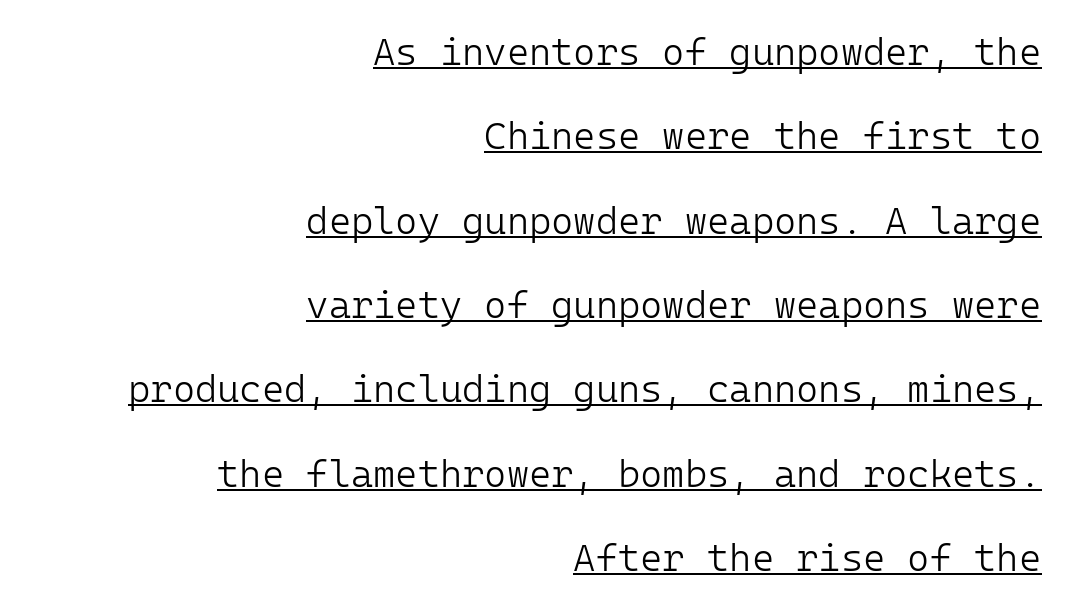
Leftover space on each line is placed entirely before the opening word. Is there much room between lines? Yes — plenty of vertical air separates them. Ascenders rise straight up at ninety degrees. The letters look calm and open, with moderate or lighter stems. Typographically, this falls in the sans-serif category. Is this a fixed-width face? Yes — each glyph sits in an identical cell.
